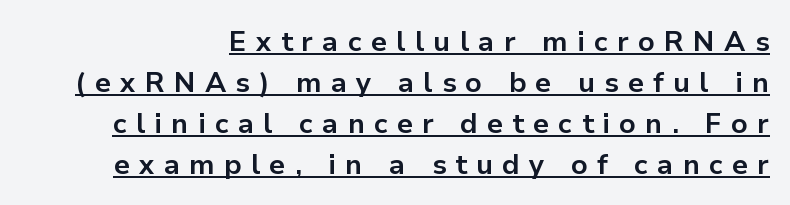
Honestly, the underline is the first thing you notice here. Reading down the column, the eye jumps a familiar distance to each next line. A roman cut, with each character standing at attention. A typesetter would label this face a sans. The rendering uses natural spacing where letterforms have individual widths.
